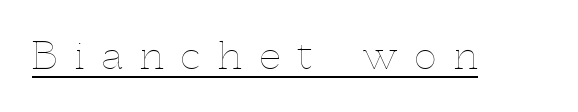
The image shows 37 px thin type, upright; set unusually wide letter spacing (+0.48 em), underlined; a medium x-height.
